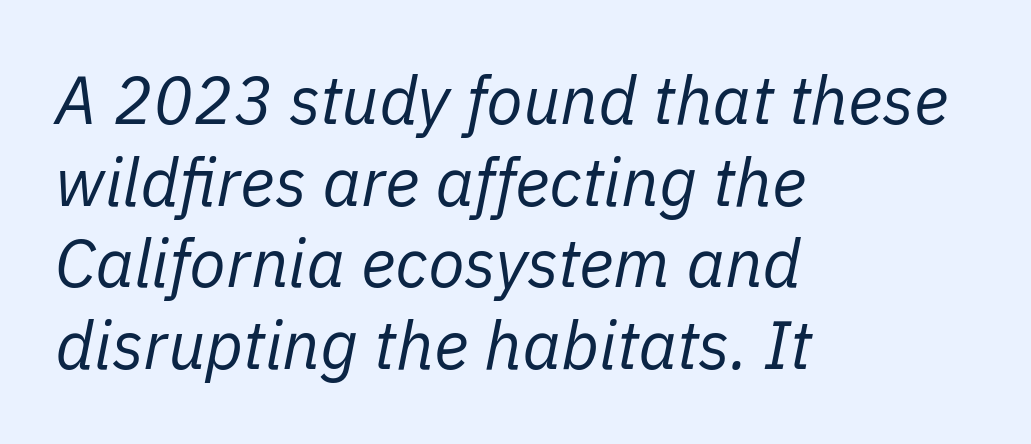
The image shows 67 px regular-weight type, italic (leaning right); set left-aligned, line spacing 1.22x, normal letter spacing, not underlined; low stroke contrast and a medium x-height.
